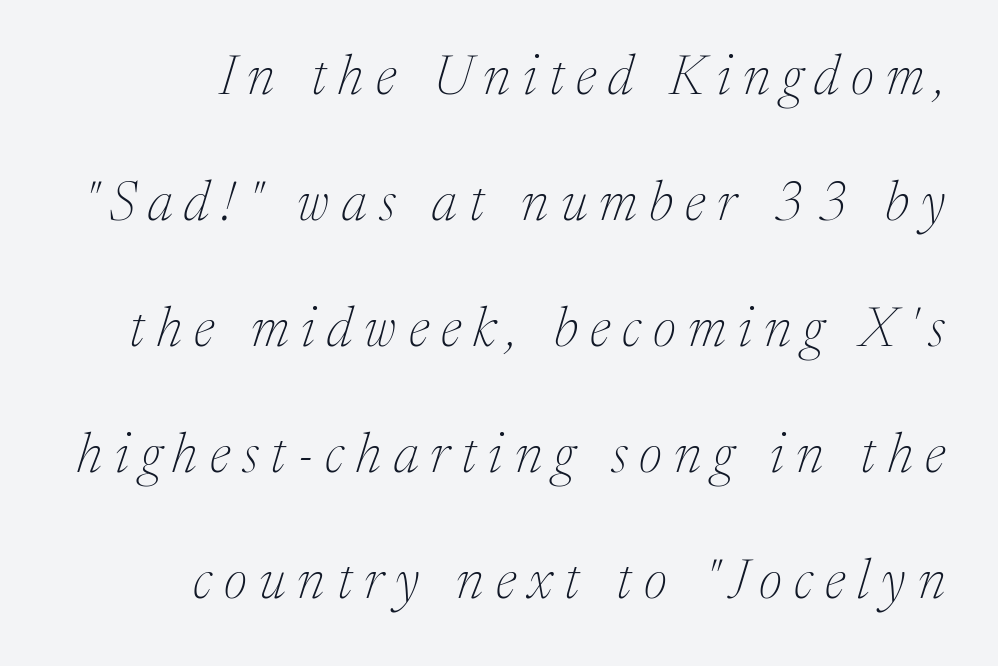
Type without underlining. Rows of type keep a wide berth in the vertical direction. Notice how the stems are inclined rather than vertical — that's the hallmark of italics. A typesetter would call this proportional, since set widths differ per character. Stroke thickness stays within the range of a standard reading face or lighter. Spacing between characters has been opened up far beyond the box default.
